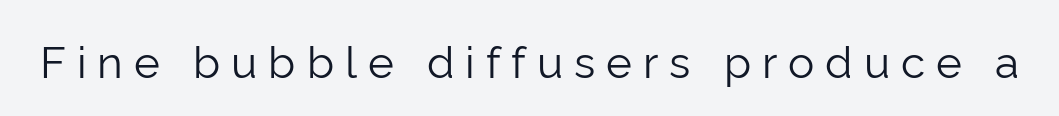
The image shows 44 px light sans-serif type, upright; set unusually wide letter spacing (+0.25 em), not underlined; low stroke contrast and a medium x-height.
